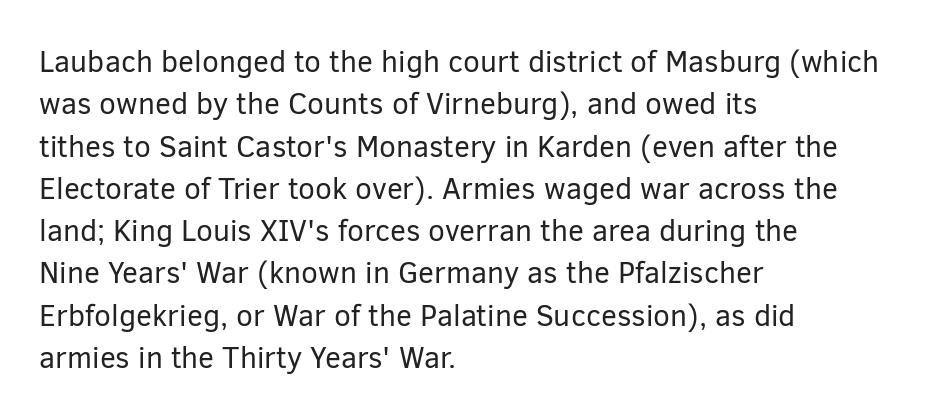
Q: Is the text bold? A: No.
Q: Is the text italic (slanted)? A: No, it is upright.
Q: Is the typeface a serif or a sans-serif typeface? A: Sans-serif.
Q: Is the text underlined? A: No.
Q: How is the paragraph aligned? A: Left-aligned.
Q: Is the spacing between letters normal or unusually wide? A: Normal.
Q: Is the spacing between lines tight, normal or loose? A: Normal.
Q: Width (condensed, normal, or wide)? A: Normal.
Q: Stroke contrast? A: Low.
Q: x-height? A: Medium.
Q: Monospaced? A: No.
